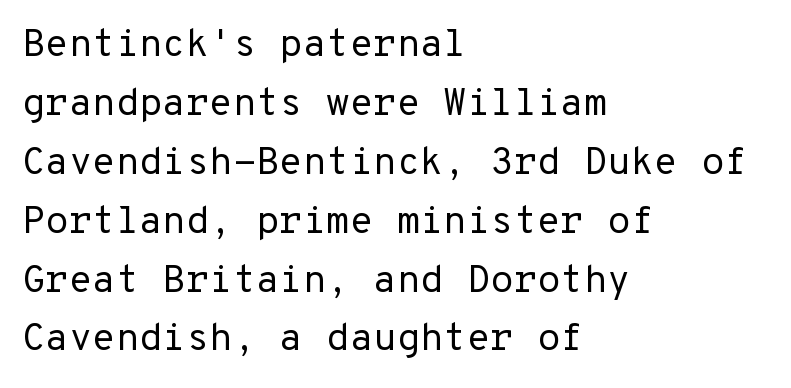
{"serif": "no", "italic": "no", "bold": "no", "weight": "regular", "width": "normal", "stroke_contrast": "low", "x_height": "medium", "underline": "no", "align": "left", "line_spacing": "normal", "line_spacing_ratio": 1.55, "letter_spacing": "normal", "letter_spacing_em": 0.0, "glyph_px": 38}
